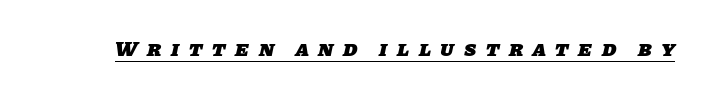
Q: Is the text bold? A: Yes.
Q: Is the text underlined? A: Yes.
Q: Is the spacing between letters normal or unusually wide? A: Unusually wide.
